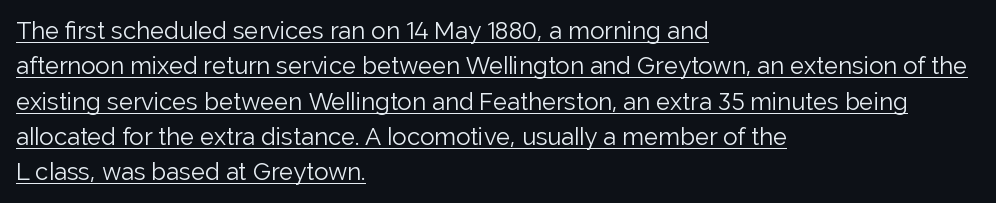
{"italic": "no", "bold": "no", "underline": "yes", "align": "left", "line_spacing": "normal", "line_spacing_ratio": 1.47, "letter_spacing": "normal", "letter_spacing_em": 0.0, "glyph_px": 24}
